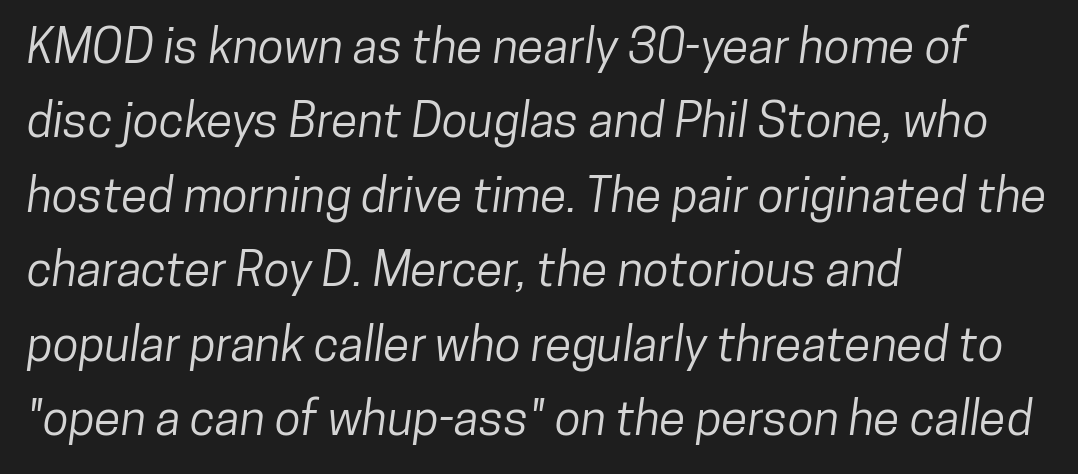
The image shows 48 px condensed sans-serif type; set left-aligned, normal line spacing (1.55x), normal letter spacing, not underlined; low stroke contrast and a medium x-height.
